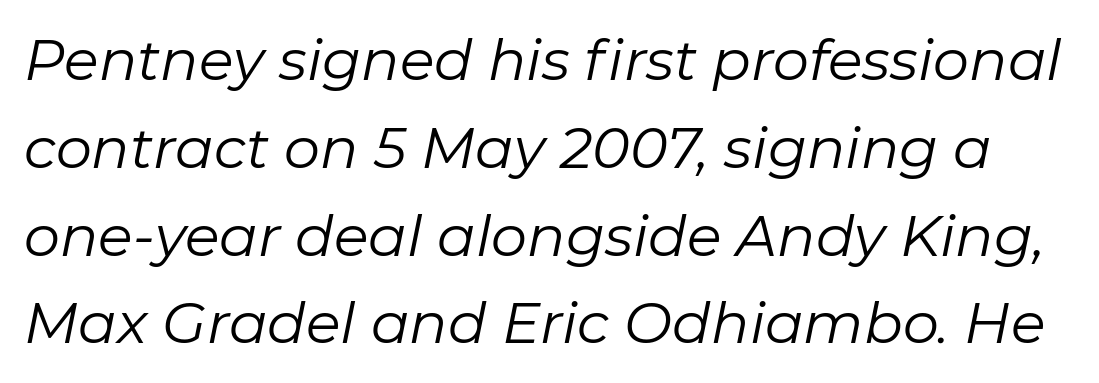
{"italic": "yes", "lean": "right", "slant_degrees": 11, "bold": "no", "weight": "regular", "width": "normal", "stroke_contrast": "low", "x_height": "medium", "monospaced": "no", "underline": "no", "line_spacing": "normal", "line_spacing_ratio": 1.54, "letter_spacing": "normal", "letter_spacing_em": 0.0, "glyph_px": 57}
